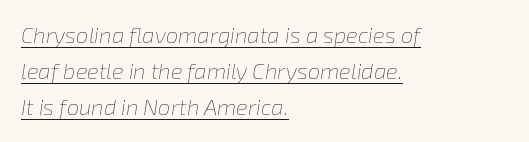
The image shows 22 px text type, italic (leaning right); set left-aligned, normal line spacing (1.64x), normal letter spacing, underlined.
